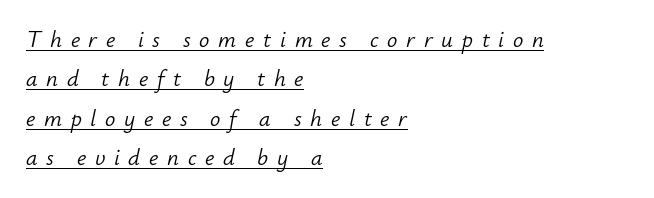
The image shows 23 px text type, italic (leaning right); set left-aligned, line spacing 1.71x, unusually wide letter spacing (+0.38 em), underlined.
